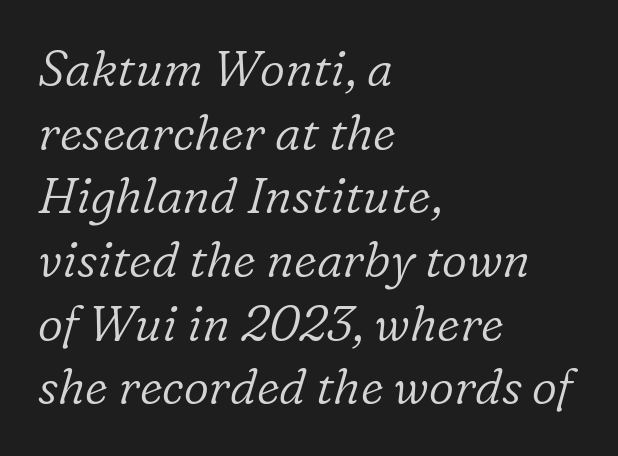
The weight would be labelled regular, book, light, or lighter still. What stands out about the letter spacing? Nothing — it is the standard amount. Line starts are locked; line ends wander. Looks like regular typesetting: each glyph gets only the width it needs.
